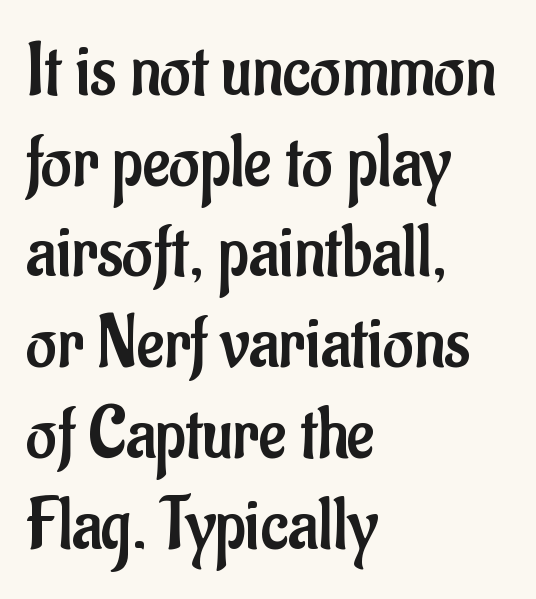
{"serif": "no", "italic": "no", "bold": "no", "weight": "regular", "width": "condensed", "stroke_contrast": "low", "x_height": "small", "monospaced": "no", "underline": "no", "align": "left", "line_spacing_ratio": 1.21, "letter_spacing": "normal", "letter_spacing_em": 0.0, "glyph_px": 75}
